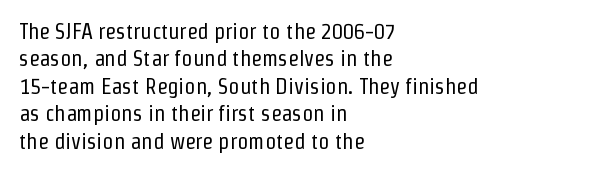
The image shows 22 px text type, upright; set left-aligned, normal line spacing (1.25x), normal letter spacing, not underlined.
